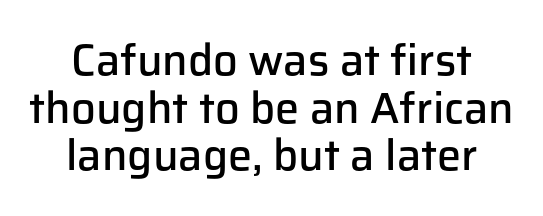
Q: Is the text bold? A: Semi-bold.
Q: Is the text italic (slanted)? A: No, it is upright.
Q: Is the typeface a serif or a sans-serif typeface? A: Sans-serif.
Q: Is the text underlined? A: No.
Q: How is the paragraph aligned? A: Centered.
Q: Is the spacing between letters normal or unusually wide? A: Normal.
Q: Is the spacing between lines tight, normal or loose? A: Tight.
Q: Width (condensed, normal, or wide)? A: Normal.
Q: Stroke contrast? A: Low.
Q: x-height? A: Medium.
Q: Monospaced? A: No.
